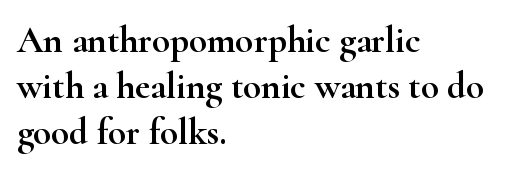
{"serif": "yes", "italic": "no", "width": "wide", "stroke_contrast": "high", "x_height": "small", "monospaced": "no", "underline": "no", "align": "left", "line_spacing": "normal", "line_spacing_ratio": 1.25, "letter_spacing": "normal", "letter_spacing_em": 0.0, "glyph_px": 37}
